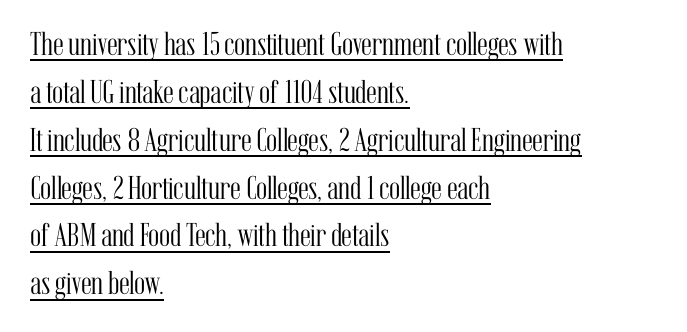
A typesetter would call this proportional, since set widths differ per character. No heavy texture on the line: the type isn't bold. Observe the serifs anchoring each vertical stroke in this sample. Italic? Not at all — the glyphs are vertical.
